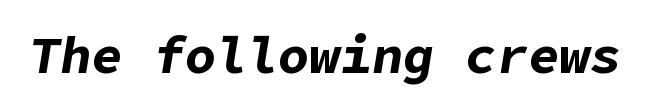
Q: Is the text bold? A: Yes.
Q: Is the text italic (slanted)? A: Yes, it leans right by about 9 degrees.
Q: Is the text underlined? A: No.
Q: Is the spacing between letters normal or unusually wide? A: Normal.
Q: Width (condensed, normal, or wide)? A: Normal.
Q: Stroke contrast? A: Low.
Q: x-height? A: Medium.
